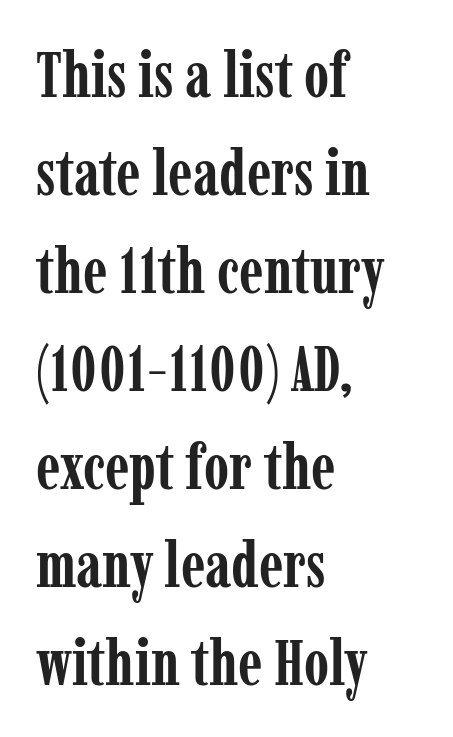
The image shows 64 px semibold, condensed serif type, upright; set left-aligned, normal line spacing (1.53x), normal letter spacing, not underlined; low stroke contrast and a medium x-height.
